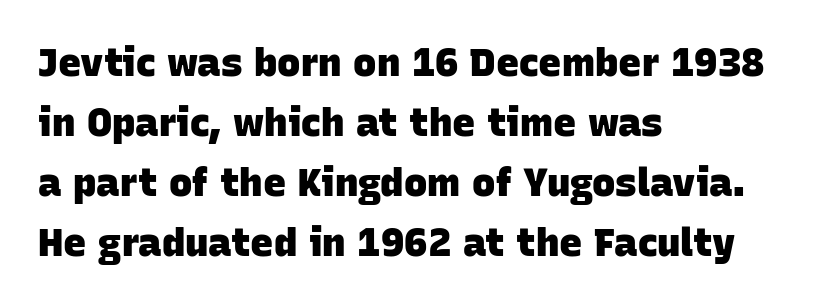
{"serif": "no", "bold": "yes", "weight": "heavy", "width": "normal", "stroke_contrast": "low", "x_height": "large", "monospaced": "no", "underline": "no", "align": "left", "line_spacing": "normal", "line_spacing_ratio": 1.54, "letter_spacing": "normal", "letter_spacing_em": 0.0, "glyph_px": 39}
